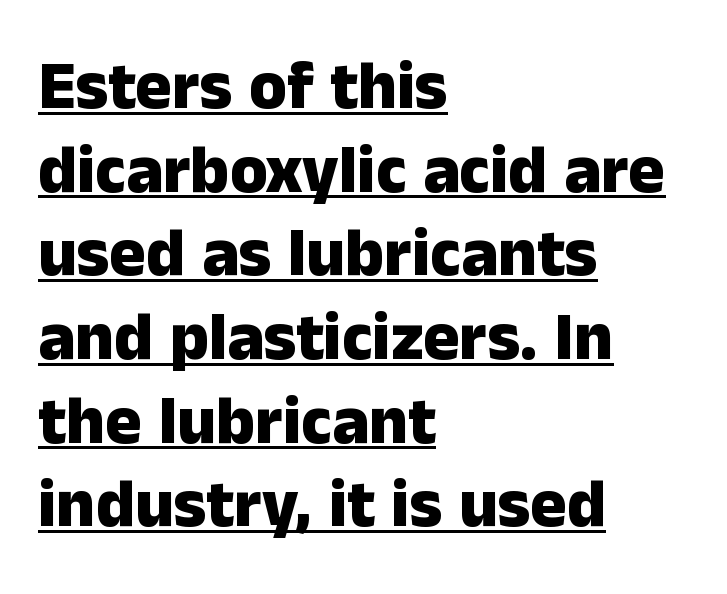
Q: Is the text bold? A: Yes.
Q: Is the text italic (slanted)? A: No, it is upright.
Q: Is the typeface a serif or a sans-serif typeface? A: Sans-serif.
Q: Is the text underlined? A: Yes.
Q: How is the paragraph aligned? A: Left-aligned.
Q: Is the spacing between letters normal or unusually wide? A: Normal.
Q: Width (condensed, normal, or wide)? A: Normal.
Q: Stroke contrast? A: Low.
Q: x-height? A: Medium.
Q: Monospaced? A: No.
